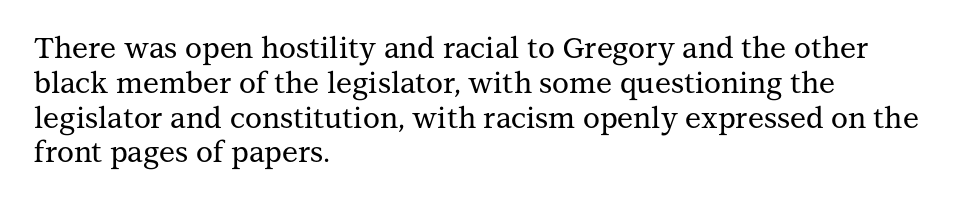
The image shows 29 px serif type, upright; set left-aligned, line spacing 1.2x, normal letter spacing, not underlined; medium stroke contrast and a medium x-height.
